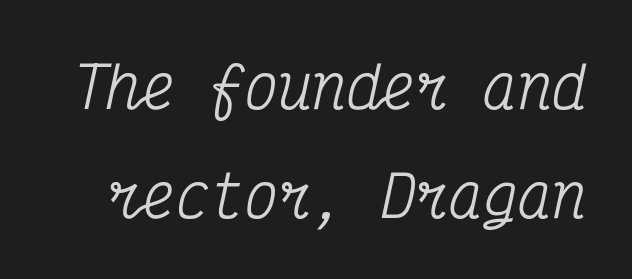
Q: Is the text italic (slanted)? A: Yes, it leans right by about 12 degrees.
Q: Is the typeface a serif or a sans-serif typeface? A: Serif.
Q: Is the text underlined? A: No.
Q: Is the spacing between letters normal or unusually wide? A: Normal.
Q: Is the spacing between lines tight, normal or loose? A: Loose.
Q: Width (condensed, normal, or wide)? A: Condensed.
Q: Stroke contrast? A: Medium.
Q: x-height? A: Medium.
Q: Monospaced? A: Yes.
